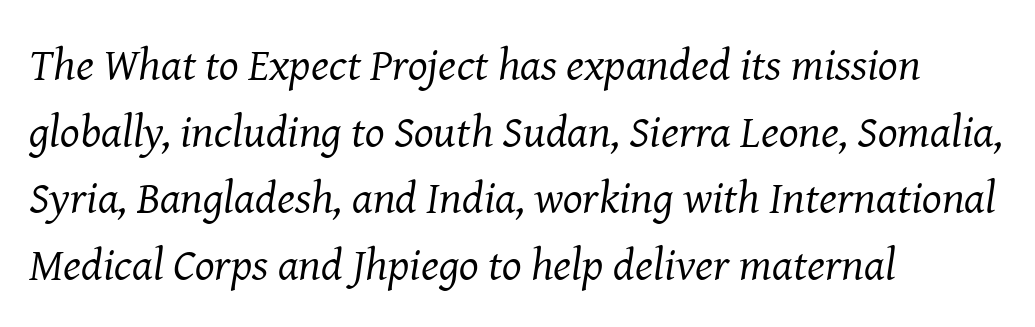
Look at the bottom of the vertical strokes: they flare into serifs here. Notice how descenders clear the ascenders below comfortably — that's standard leading. The typesetting does not lean heavy: it is not bold. The passage shown is typed in a proportional face where columns would drift.
